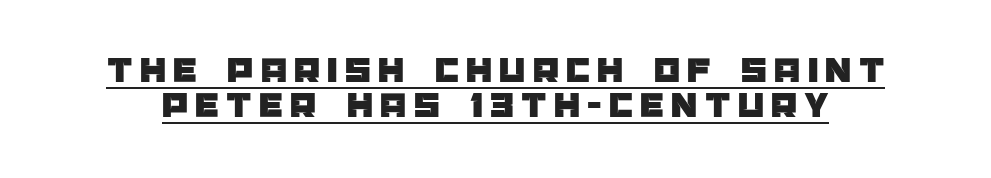
You can tell it's not italic because the verticals are truly vertical. The horizontal fit of the characters is loose and conspicuously gappy. Serif or sans? Sans — the stroke terminals are bare. The lines are packed closely together with very little leading.
